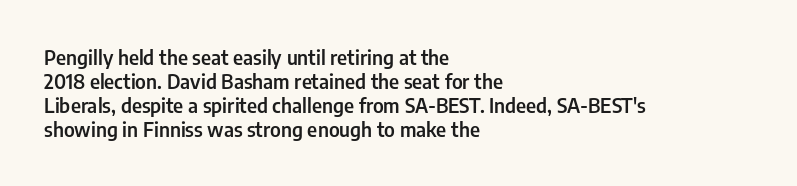
The image shows 20 px text type, upright; set left-aligned, line spacing 1.2x, normal letter spacing, not underlined.
